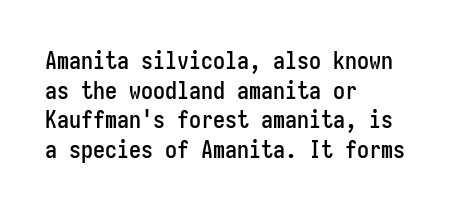
{"italic": "no", "underline": "no", "align": "left", "line_spacing_ratio": 1.23, "letter_spacing": "normal", "letter_spacing_em": 0.0, "glyph_px": 24}
